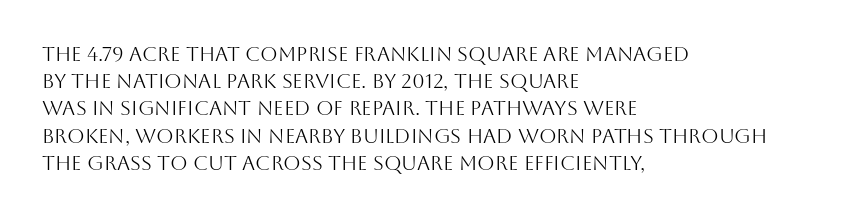
The image shows 20 px text type, upright; set left-aligned, normal line spacing (1.36x), normal letter spacing, not underlined.
